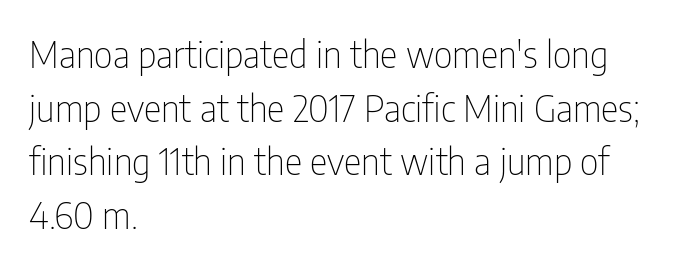
{"serif": "no", "italic": "no", "bold": "no", "weight": "thin", "width": "condensed", "stroke_contrast": "low", "x_height": "medium", "monospaced": "no", "underline": "no", "align": "left", "line_spacing": "normal", "line_spacing_ratio": 1.45, "letter_spacing": "normal", "letter_spacing_em": 0.0, "glyph_px": 37}
